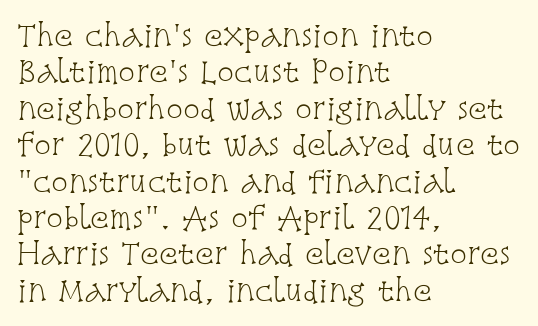
Q: Is the text bold? A: No.
Q: Is the text italic (slanted)? A: No, it is upright.
Q: Is the typeface a serif or a sans-serif typeface? A: Serif.
Q: Is the text underlined? A: No.
Q: How is the paragraph aligned? A: Left-aligned.
Q: Is the spacing between letters normal or unusually wide? A: Normal.
Q: Is the spacing between lines tight, normal or loose? A: Normal.
Q: Width (condensed, normal, or wide)? A: Condensed.
Q: Stroke contrast? A: Low.
Q: x-height? A: Large.
Q: Monospaced? A: No.
